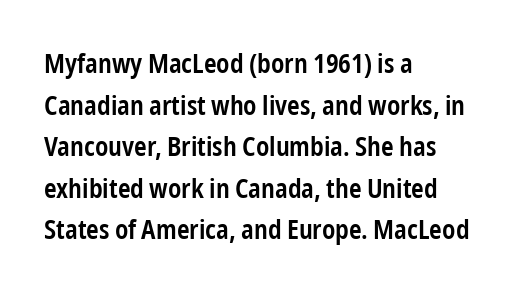
Q: Is the text bold? A: Semi-bold.
Q: Is the text italic (slanted)? A: No, it is upright.
Q: Is the text underlined? A: No.
Q: How is the paragraph aligned? A: Left-aligned.
Q: Is the spacing between letters normal or unusually wide? A: Normal.
Q: Is the spacing between lines tight, normal or loose? A: Normal.
